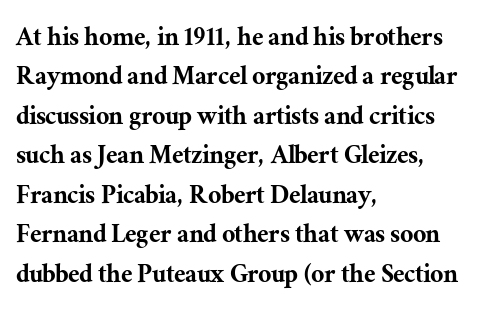
{"serif": "yes", "italic": "no", "width": "normal", "stroke_contrast": "medium", "x_height": "medium", "monospaced": "no", "underline": "no", "align": "left", "line_spacing": "normal", "line_spacing_ratio": 1.36, "letter_spacing": "normal", "letter_spacing_em": 0.0, "glyph_px": 29}
